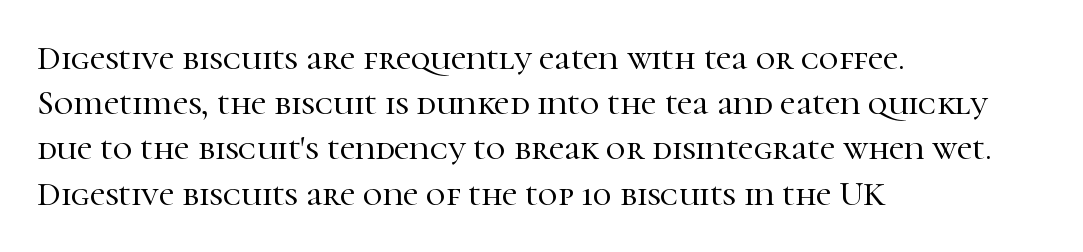
{"serif": "yes", "italic": "no", "width": "normal", "stroke_contrast": "high", "x_height": "medium", "monospaced": "no", "underline": "no", "align": "left", "line_spacing": "normal", "line_spacing_ratio": 1.33, "letter_spacing": "normal", "letter_spacing_em": 0.0, "glyph_px": 34}
